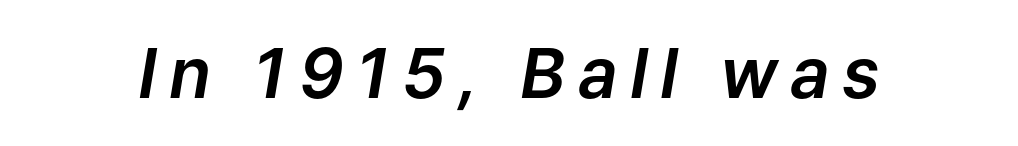
The image shows 69 px text type, italic (leaning right); set not underlined; low stroke contrast and a medium x-height.
